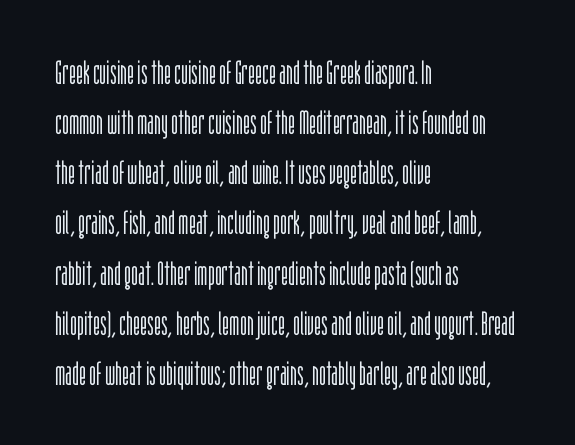
{"serif": "no", "italic": "no", "bold": "no", "weight": "light", "width": "condensed", "stroke_contrast": "low", "x_height": "large", "monospaced": "no", "underline": "no", "align": "left", "line_spacing": "normal", "line_spacing_ratio": 1.52, "letter_spacing": "normal", "letter_spacing_em": 0.0, "glyph_px": 33}
